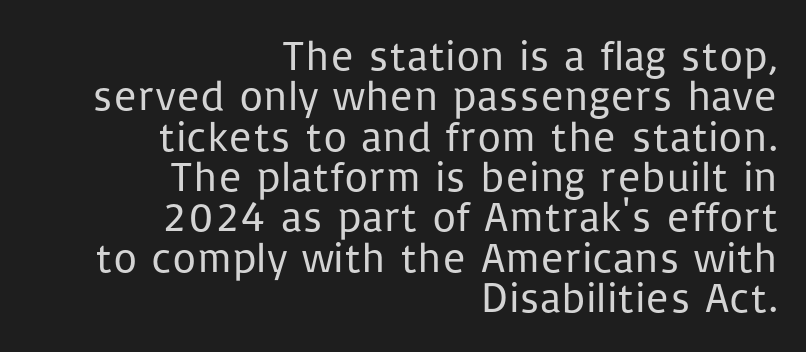
The image shows 42 px regular-weight sans-serif type, upright; set right-aligned, tight line spacing (0.96x), normal letter spacing, not underlined; low stroke contrast and a medium x-height.
